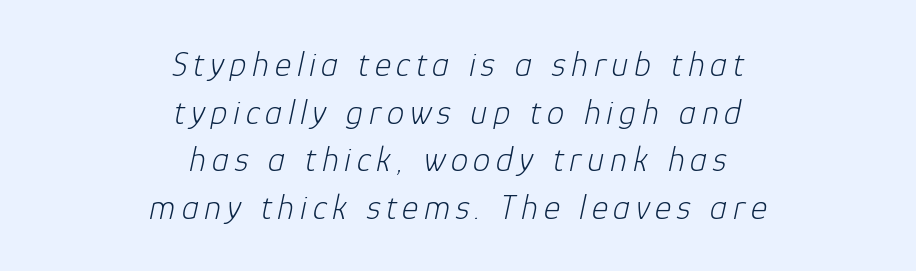
Q: Is the text bold? A: No.
Q: Is the text italic (slanted)? A: Yes, it leans right by about 12 degrees.
Q: Is the text underlined? A: No.
Q: How is the paragraph aligned? A: Centered.
Q: Is the spacing between lines tight, normal or loose? A: Normal.
Q: Width (condensed, normal, or wide)? A: Normal.
Q: Stroke contrast? A: Low.
Q: x-height? A: Medium.
Q: Monospaced? A: No.
